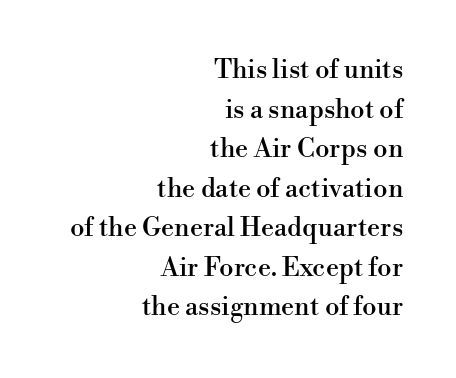
{"italic": "no", "underline": "no", "align": "right", "line_spacing": "normal", "line_spacing_ratio": 1.52, "letter_spacing": "normal", "letter_spacing_em": 0.0, "glyph_px": 26}
